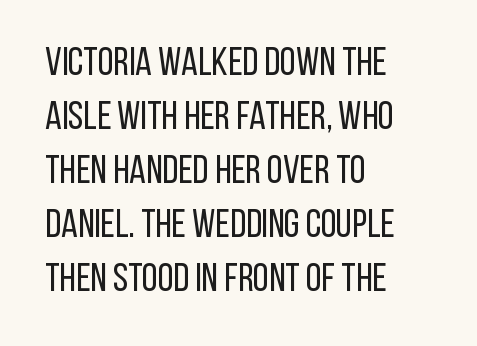
The text block is weighted toward the left margin, trailing off unevenly rightward. Character widths vary here, with narrow letters taking less room than wide ones. The axis of the letterforms is exactly vertical. The font is comparable to plain body text, perhaps lighter. Words float on clear page, feet unadorned.
